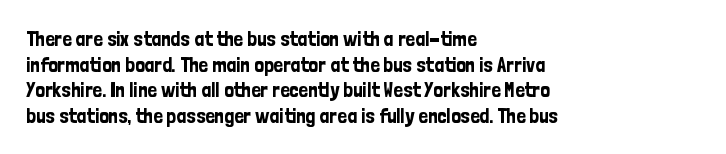
Q: Is the text italic (slanted)? A: No, it is upright.
Q: Is the text underlined? A: No.
Q: How is the paragraph aligned? A: Left-aligned.
Q: Is the spacing between letters normal or unusually wide? A: Normal.
